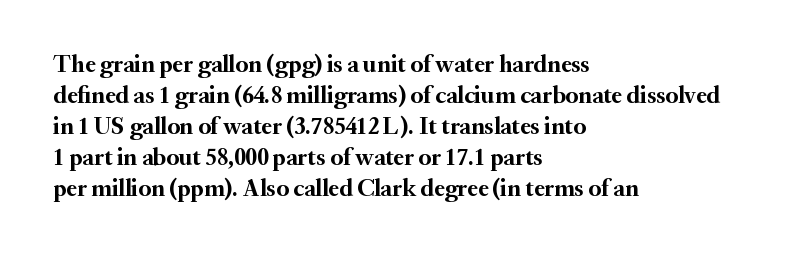
The image shows 24 px bold type, upright; set left-aligned, normal line spacing (1.29x), normal letter spacing, not underlined.
